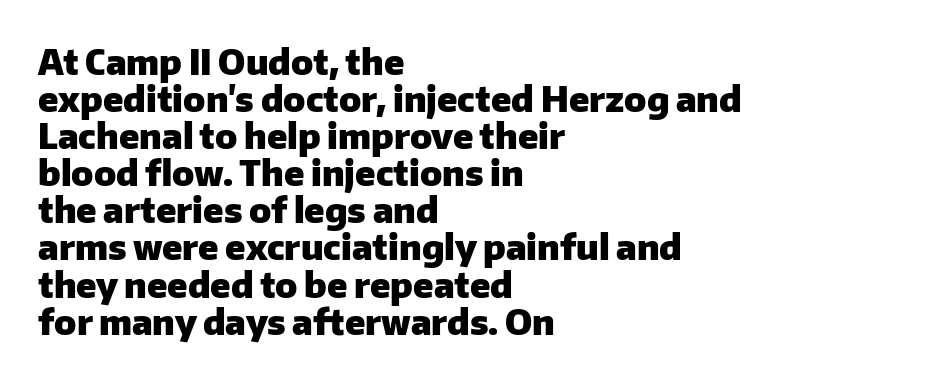
{"serif": "no", "italic": "no", "bold": "yes", "weight": "heavy", "width": "normal", "stroke_contrast": "low", "x_height": "medium", "monospaced": "no", "underline": "no", "align": "left", "line_spacing": "tight", "line_spacing_ratio": 1.06, "letter_spacing": "normal", "letter_spacing_em": 0.0, "glyph_px": 35}
